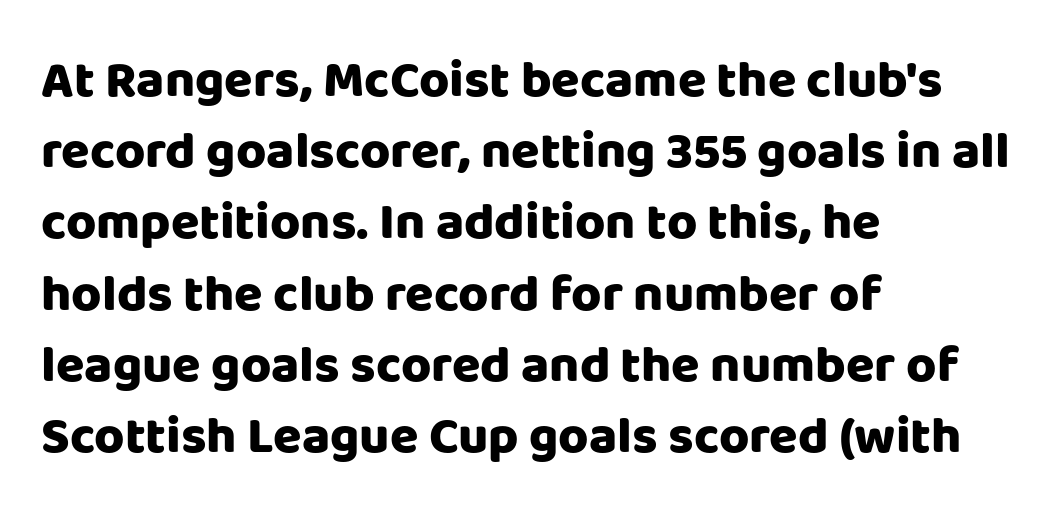
The image shows 52 px heavy sans-serif type, upright; set left-aligned, normal line spacing (1.37x), normal letter spacing, not underlined; low stroke contrast and a large x-height.
